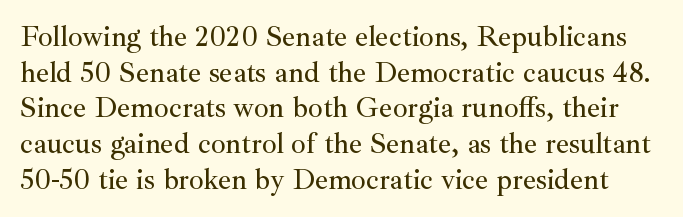
The image shows 29 px serif type, upright; set line spacing 1.23x, normal letter spacing, not underlined; medium stroke contrast and a small x-height.
